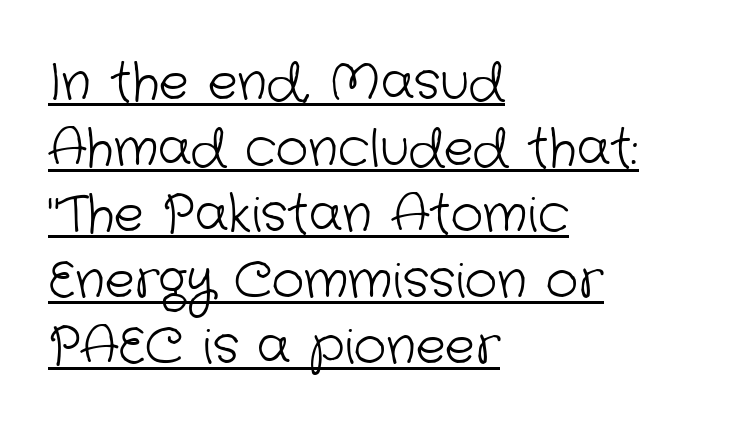
{"serif": "no", "bold": "no", "weight": "light", "width": "normal", "stroke_contrast": "low", "x_height": "medium", "monospaced": "no", "underline": "yes", "align": "left", "line_spacing": "normal", "line_spacing_ratio": 1.32, "letter_spacing": "normal", "letter_spacing_em": 0.0, "glyph_px": 50}
